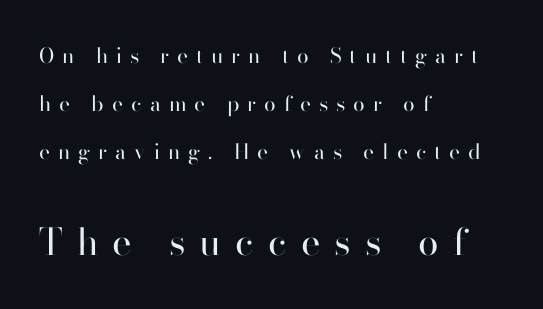
Q: Is the text bold? A: No.
Q: Is the text italic (slanted)? A: No, it is upright.
Q: Is the typeface a serif or a sans-serif typeface? A: Sans-serif.
Q: Is the text underlined? A: No.
Q: How is the paragraph aligned? A: Left-aligned.
Q: Is the spacing between letters normal or unusually wide? A: Unusually wide.
Q: Is the spacing between lines tight, normal or loose? A: Loose.
Q: Which block of text is set in a larger size, the first (top) or the second (bottom)? A: The second (bottom) one.
Q: Width (condensed, normal, or wide)? A: Normal.
Q: Stroke contrast? A: High.
Q: x-height? A: Small.
Q: Monospaced? A: No.
